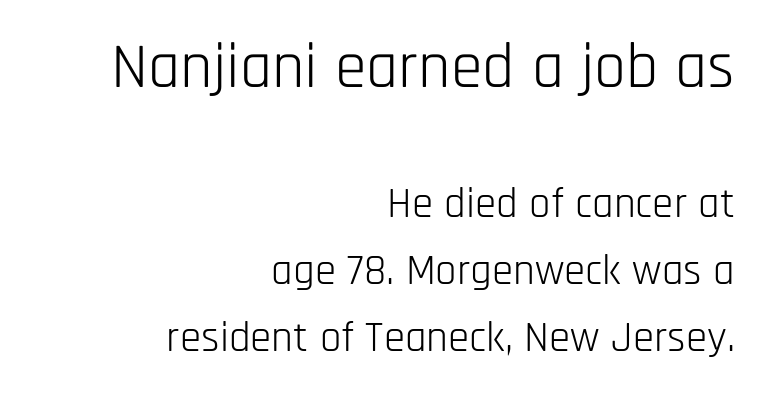
Q: Is the text bold? A: No.
Q: Is the text italic (slanted)? A: No, it is upright.
Q: Is the typeface a serif or a sans-serif typeface? A: Sans-serif.
Q: Is the text underlined? A: No.
Q: How is the paragraph aligned? A: Right-aligned.
Q: Is the spacing between letters normal or unusually wide? A: Normal.
Q: Is the spacing between lines tight, normal or loose? A: Normal.
Q: Which block of text is set in a larger size, the first (top) or the second (bottom)? A: The first (top) one.
Q: Width (condensed, normal, or wide)? A: Condensed.
Q: Stroke contrast? A: Low.
Q: x-height? A: Large.
Q: Monospaced? A: No.
